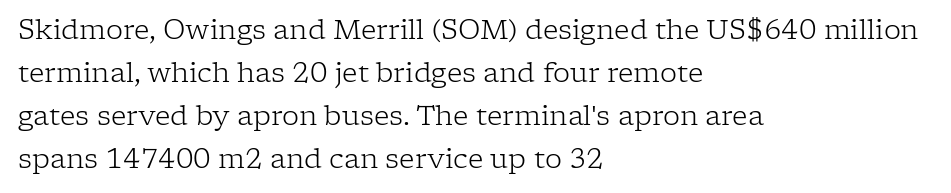
Q: Is the text bold? A: No.
Q: Is the text italic (slanted)? A: No, it is upright.
Q: Is the text underlined? A: No.
Q: How is the paragraph aligned? A: Left-aligned.
Q: Is the spacing between letters normal or unusually wide? A: Normal.
Q: Is the spacing between lines tight, normal or loose? A: Normal.
